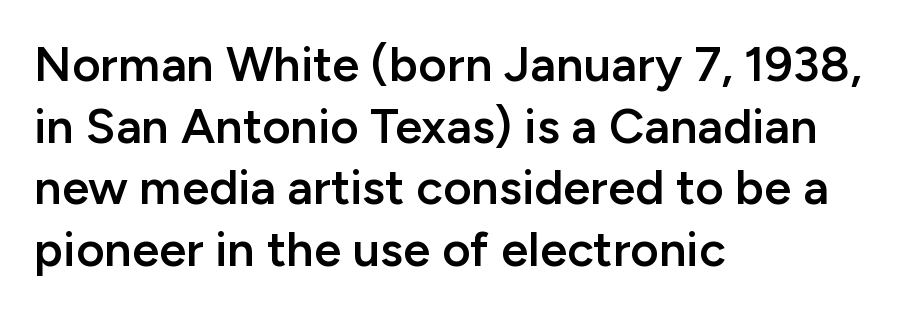
Q: Is the text bold? A: Semi-bold.
Q: Is the text italic (slanted)? A: No, it is upright.
Q: Is the typeface a serif or a sans-serif typeface? A: Sans-serif.
Q: Is the text underlined? A: No.
Q: How is the paragraph aligned? A: Left-aligned.
Q: Is the spacing between letters normal or unusually wide? A: Normal.
Q: Is the spacing between lines tight, normal or loose? A: Normal.
Q: Width (condensed, normal, or wide)? A: Normal.
Q: Stroke contrast? A: Low.
Q: x-height? A: Medium.
Q: Monospaced? A: No.
